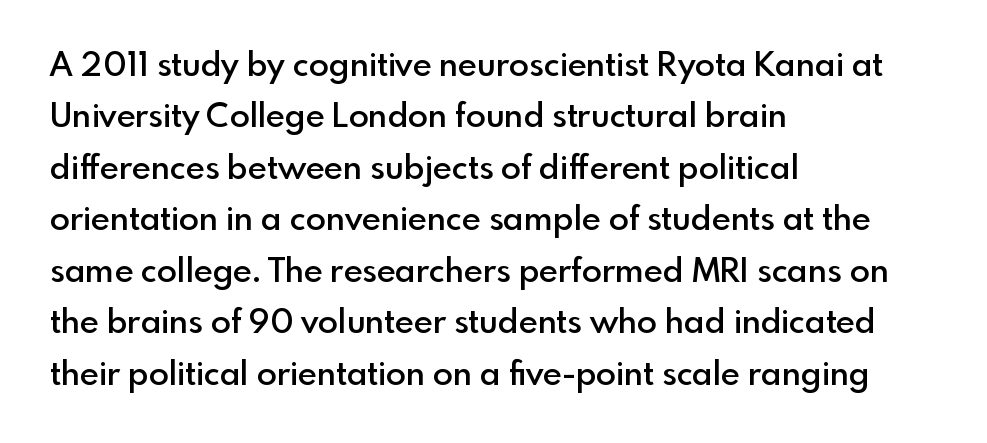
Q: Is the text bold? A: Semi-bold.
Q: Is the text italic (slanted)? A: No, it is upright.
Q: Is the typeface a serif or a sans-serif typeface? A: Sans-serif.
Q: Is the text underlined? A: No.
Q: How is the paragraph aligned? A: Left-aligned.
Q: Is the spacing between letters normal or unusually wide? A: Normal.
Q: Is the spacing between lines tight, normal or loose? A: Normal.
Q: Width (condensed, normal, or wide)? A: Normal.
Q: x-height? A: Small.
Q: Monospaced? A: No.
